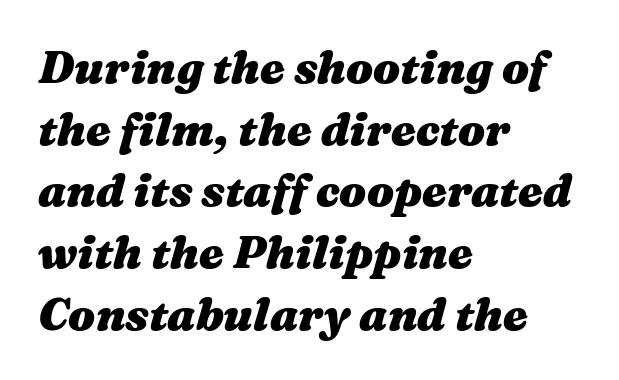
The image shows 45 px heavy, wide type, italic (leaning right); set left-aligned, normal line spacing (1.37x), normal letter spacing, not underlined; medium stroke contrast and a medium x-height.
